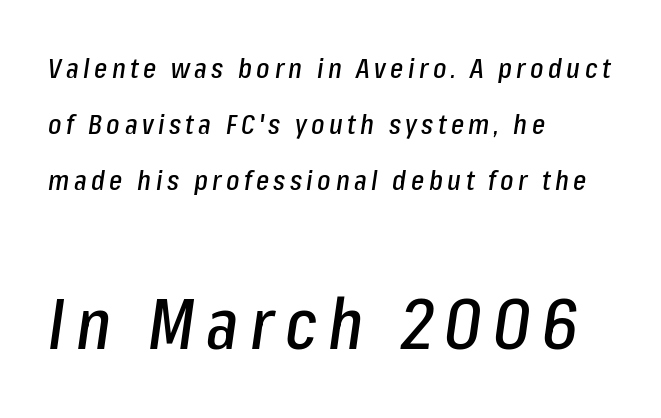
The face used here is proportionally spaced, like ordinary book or web type. No word sits above an underline. The block of text is sparse from top to bottom, with ample space between rows. Of the two passages, the one underneath uses the larger point size. Slant detected: the letters are inclined. The rendering anchors every line to the left-hand side.
